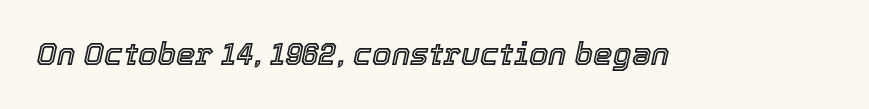
This sample has the flowing, uneven cadence of proportional lettering. Characters are canted at an angle relative to the baseline's perpendicular. Quick note: underline off. The type is set solid horizontally, with unmodified tracking.
